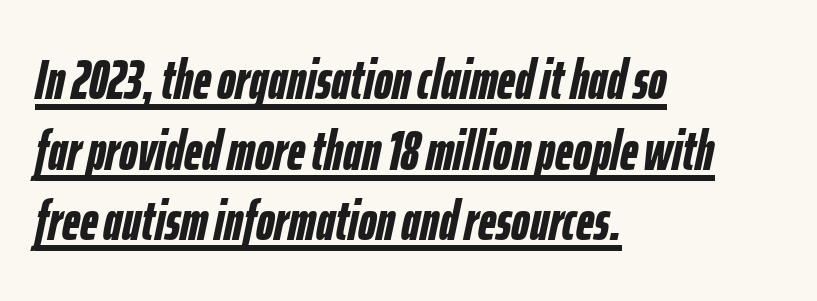
Q: Is the text bold? A: Yes.
Q: Is the text italic (slanted)? A: Yes, it leans right by about 12 degrees.
Q: Is the text underlined? A: Yes.
Q: How is the paragraph aligned? A: Left-aligned.
Q: Is the spacing between letters normal or unusually wide? A: Normal.
Q: Is the spacing between lines tight, normal or loose? A: Normal.
Q: Width (condensed, normal, or wide)? A: Condensed.
Q: Stroke contrast? A: Low.
Q: x-height? A: Medium.
Q: Monospaced? A: No.
